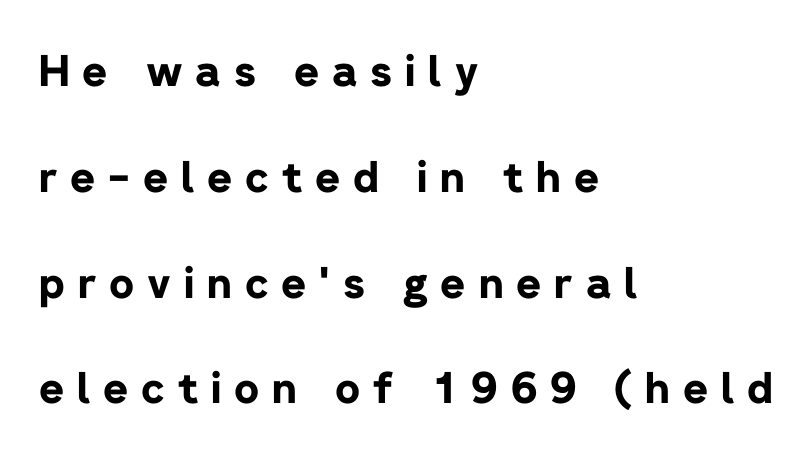
Each new line begins a long way beneath the previous one. The paragraph has a hard left edge and a soft right edge. Chunky letters — that's bold for sure. Think of a printed novel: that variable character pitch is what you see here.
